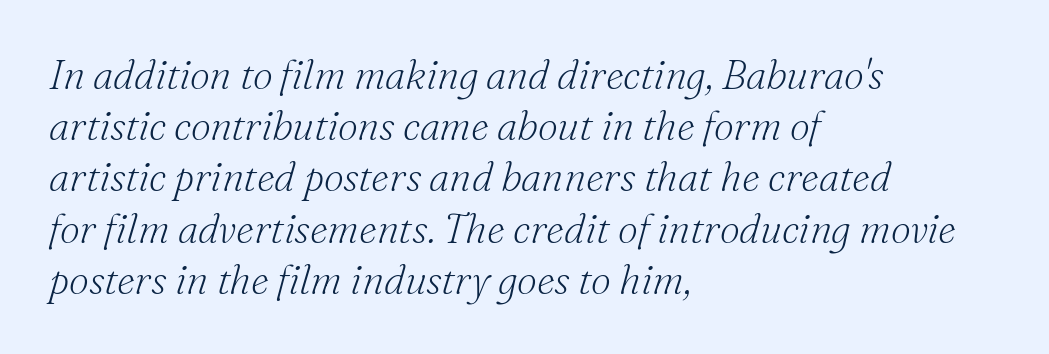
The passage shown is not underscored anywhere. A serif font was chosen for this passage. Short and long lines alike share a common starting point at left. Stroke thickness stays within the range of a standard reading face or lighter. The lines sit at an ordinary, default distance from one another.
